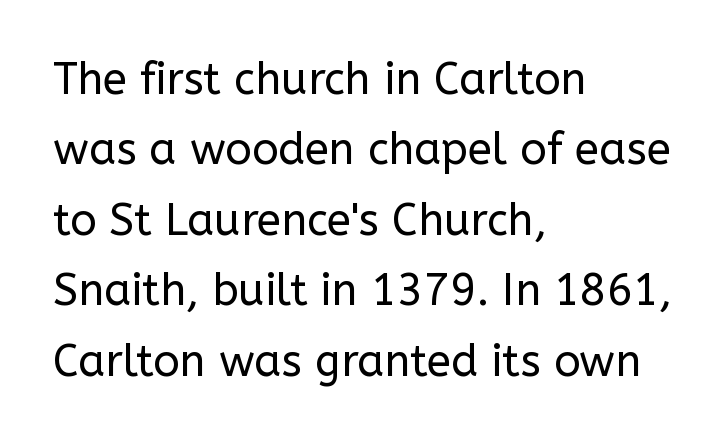
Q: Is the text bold? A: No.
Q: Is the text italic (slanted)? A: No, it is upright.
Q: Is the typeface a serif or a sans-serif typeface? A: Sans-serif.
Q: Is the text underlined? A: No.
Q: How is the paragraph aligned? A: Left-aligned.
Q: Is the spacing between letters normal or unusually wide? A: Normal.
Q: Is the spacing between lines tight, normal or loose? A: Normal.
Q: Width (condensed, normal, or wide)? A: Normal.
Q: Stroke contrast? A: Low.
Q: x-height? A: Medium.
Q: Monospaced? A: No.
